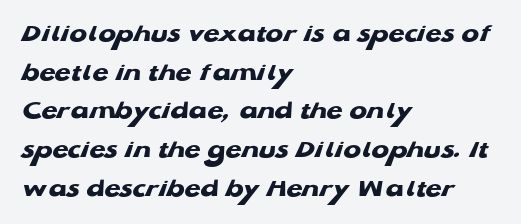
The string is rendered with underlining switched off. Caption: bold face, heavy strokes. The rendering uses a moderate line-height, typical for paragraphs. The gaps between neighbouring characters are ordinary and unremarkable. Every row of glyphs begins at an identical x-position on the left.
